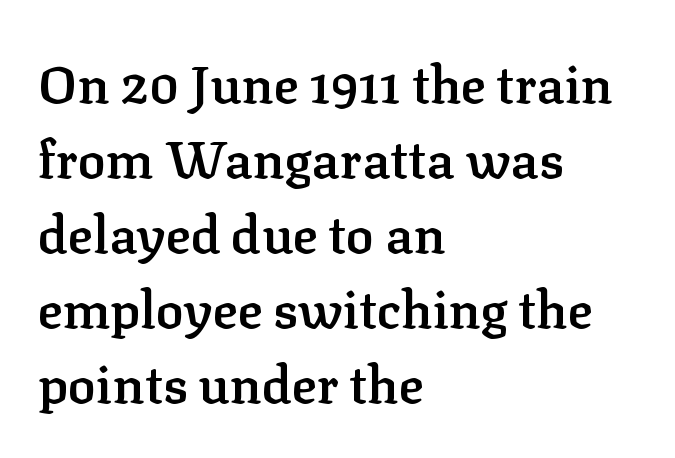
The image shows 52 px semibold serif type, upright; set left-aligned, normal line spacing (1.44x), normal letter spacing, not underlined; low stroke contrast and a medium x-height.
